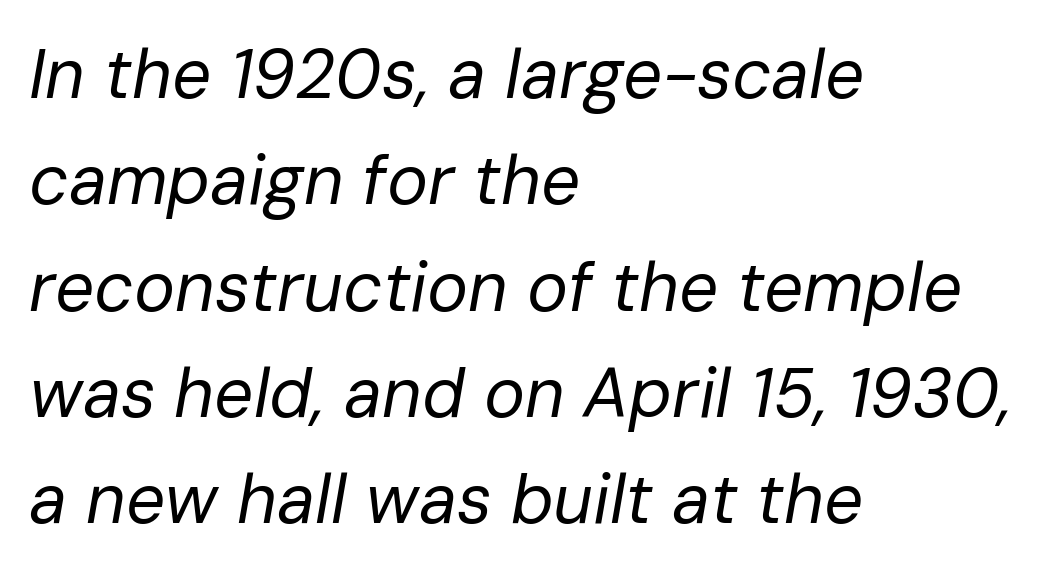
{"italic": "yes", "lean": "right", "slant_degrees": 10, "bold": "no", "weight": "regular", "width": "normal", "stroke_contrast": "low", "x_height": "medium", "monospaced": "no", "underline": "no", "align": "left", "line_spacing": "normal", "line_spacing_ratio": 1.54, "letter_spacing": "normal", "letter_spacing_em": 0.0, "glyph_px": 69}
